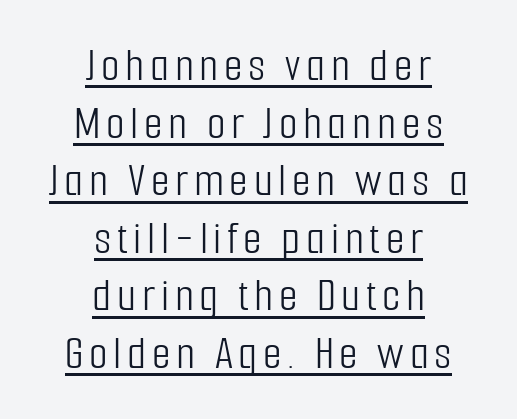
The image shows 48 px light, condensed sans-serif type, upright; set centered, line spacing 1.2x, underlined; low stroke contrast and a medium x-height.
